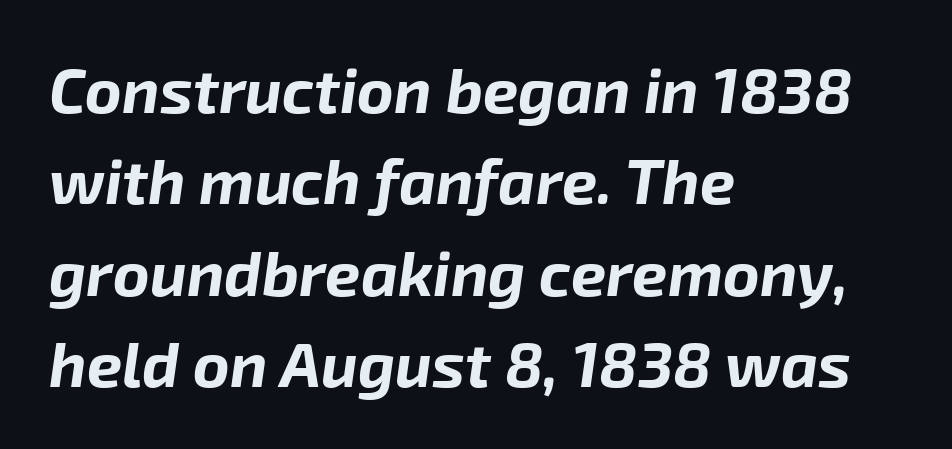
Q: Is the text bold? A: Yes.
Q: Is the text italic (slanted)? A: Yes, it leans right by about 8 degrees.
Q: Is the text underlined? A: No.
Q: How is the paragraph aligned? A: Left-aligned.
Q: Is the spacing between letters normal or unusually wide? A: Normal.
Q: Is the spacing between lines tight, normal or loose? A: Normal.
Q: Width (condensed, normal, or wide)? A: Normal.
Q: Stroke contrast? A: Low.
Q: x-height? A: Medium.
Q: Monospaced? A: No.
